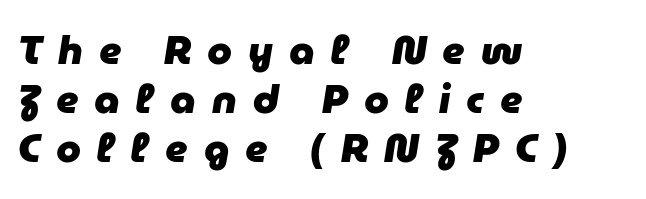
Q: Is the text bold? A: Yes.
Q: Is the text italic (slanted)? A: Yes, it leans right by about 9 degrees.
Q: Is the text underlined? A: No.
Q: How is the paragraph aligned? A: Left-aligned.
Q: Is the spacing between letters normal or unusually wide? A: Unusually wide.
Q: Width (condensed, normal, or wide)? A: Normal.
Q: Stroke contrast? A: Low.
Q: x-height? A: Medium.
Q: Monospaced? A: No.
